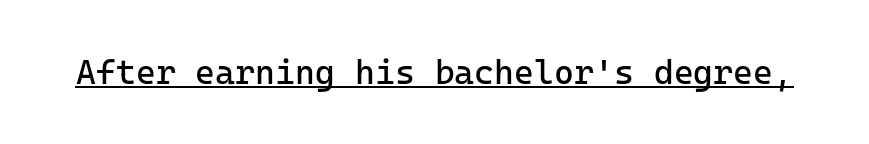
The characters display no serif detailing; their extremities are plain. If you drew a line through each stem, it would be perfectly vertical. Words appear dense and cohesive because spacing is normal. Ink coverage per letter is moderate at most. Decoration check: the copy is underlined.
